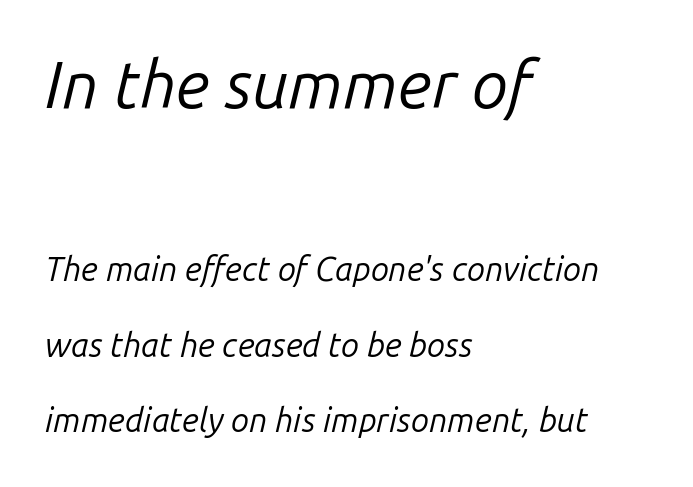
The designer gave the opening block more size than the closing block. Stems here are at most as thick as an everyday book face. Do the characters align in a grid? No, the font is proportional. Quick note: italic. This sample is left-justified, so line endings fall wherever the words run out.
